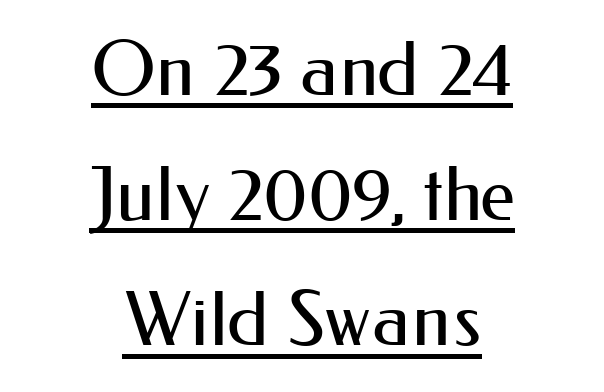
Q: Is the text bold? A: No.
Q: Is the text italic (slanted)? A: No, it is upright.
Q: Is the typeface a serif or a sans-serif typeface? A: Sans-serif.
Q: Is the text underlined? A: Yes.
Q: How is the paragraph aligned? A: Centered.
Q: Is the spacing between letters normal or unusually wide? A: Normal.
Q: Is the spacing between lines tight, normal or loose? A: Normal.
Q: Width (condensed, normal, or wide)? A: Normal.
Q: Stroke contrast? A: Medium.
Q: x-height? A: Small.
Q: Monospaced? A: No.
